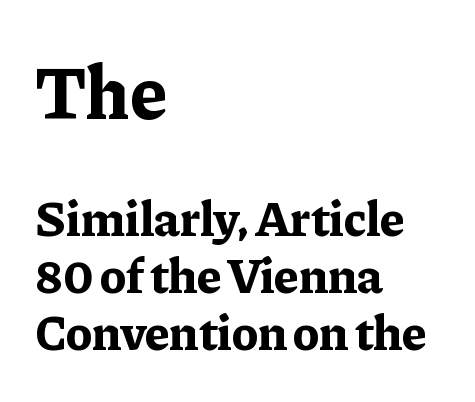
{"serif": "yes", "italic": "no", "bold": "yes", "weight": "bold", "width": "normal", "stroke_contrast": "low", "x_height": "medium", "monospaced": "no", "underline": "no", "align": "left", "line_spacing": "tight", "line_spacing_ratio": 1.14, "letter_spacing": "normal", "letter_spacing_em": 0.0, "larger_block": "first", "size_ratio": 1.5, "glyph_px": 75}
